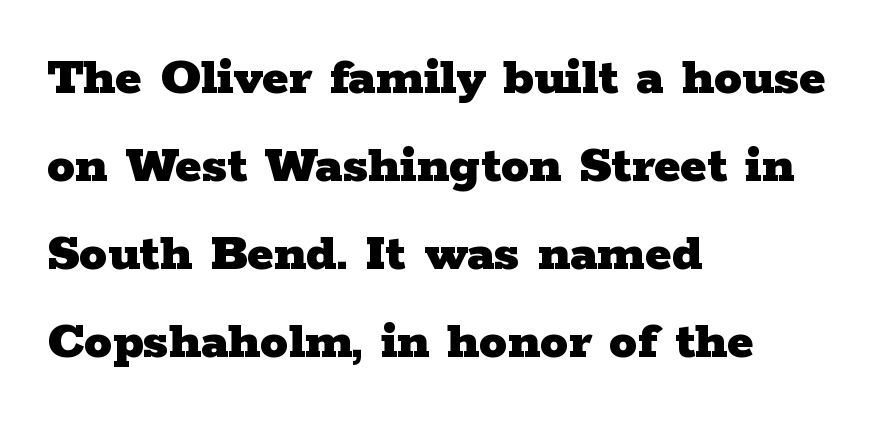
Q: Is the text bold? A: Yes.
Q: Is the text italic (slanted)? A: No, it is upright.
Q: Is the typeface a serif or a sans-serif typeface? A: Serif.
Q: Is the text underlined? A: No.
Q: How is the paragraph aligned? A: Left-aligned.
Q: Is the spacing between letters normal or unusually wide? A: Normal.
Q: Is the spacing between lines tight, normal or loose? A: Normal.
Q: Width (condensed, normal, or wide)? A: Wide.
Q: Stroke contrast? A: Low.
Q: x-height? A: Medium.
Q: Monospaced? A: No.
